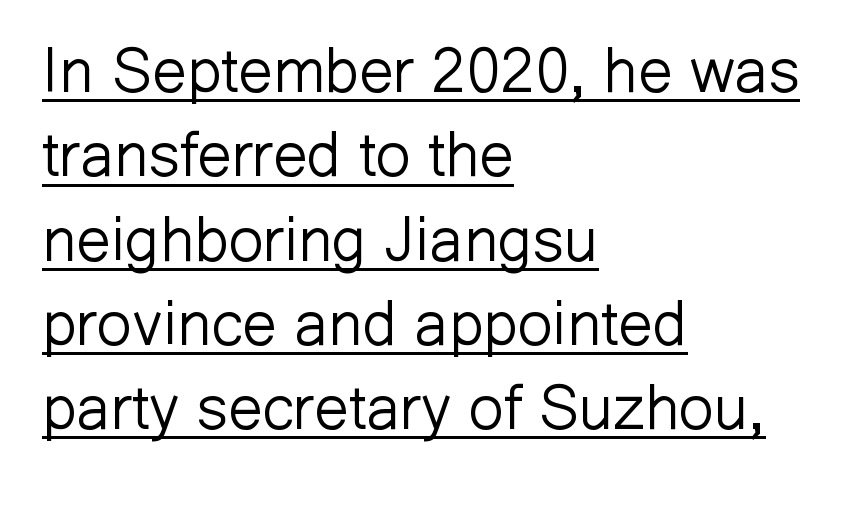
Nothing heavy about these letters — not bold at all. Note the varied advance widths — an 'i' is clearly narrower than an 'm'. Inter-character spacing is left at the font's built-in metrics. The typesetter has applied underlining to the passage shown.
